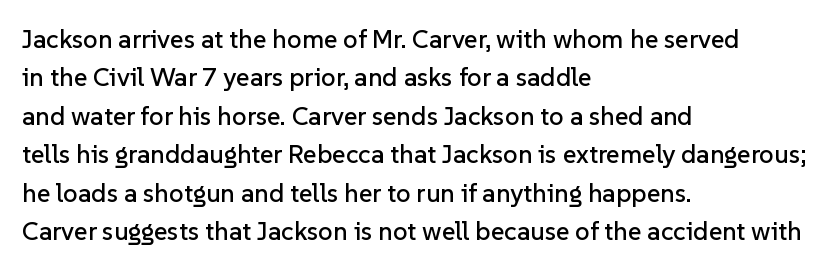
The image shows 26 px text type, upright; set left-aligned, normal line spacing (1.48x), normal letter spacing, not underlined.
